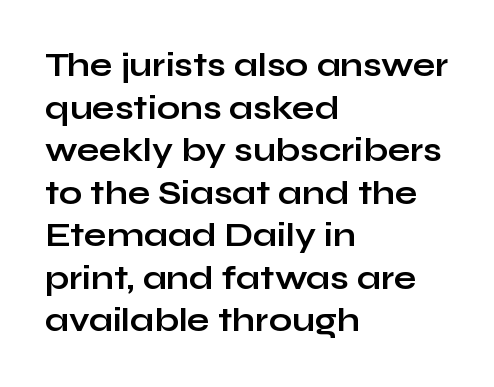
Q: Is the text bold? A: Yes.
Q: Is the text italic (slanted)? A: No, it is upright.
Q: Is the typeface a serif or a sans-serif typeface? A: Sans-serif.
Q: Is the text underlined? A: No.
Q: How is the paragraph aligned? A: Left-aligned.
Q: Is the spacing between letters normal or unusually wide? A: Normal.
Q: Is the spacing between lines tight, normal or loose? A: Normal.
Q: Width (condensed, normal, or wide)? A: Wide.
Q: Stroke contrast? A: Low.
Q: x-height? A: Medium.
Q: Monospaced? A: No.
